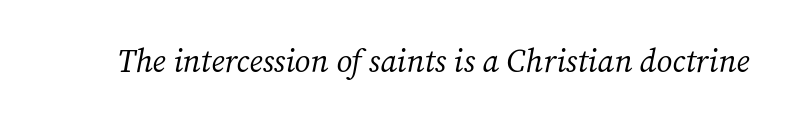
Q: Is the text bold? A: No.
Q: Is the text italic (slanted)? A: Yes, it leans right by about 12 degrees.
Q: Is the typeface a serif or a sans-serif typeface? A: Serif.
Q: Is the text underlined? A: No.
Q: Is the spacing between letters normal or unusually wide? A: Normal.
Q: Width (condensed, normal, or wide)? A: Normal.
Q: Stroke contrast? A: Medium.
Q: x-height? A: Medium.
Q: Monospaced? A: No.
